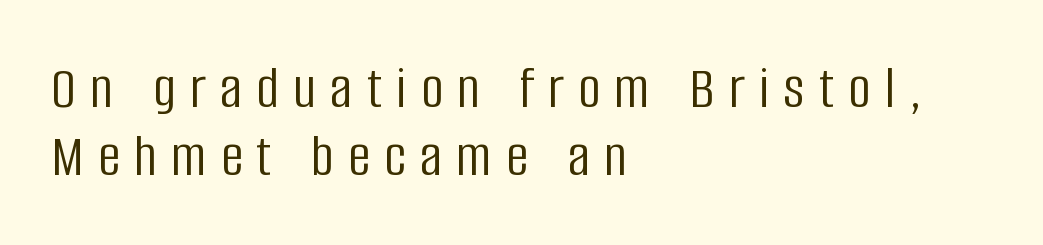
{"serif": "no", "italic": "no", "bold": "no", "weight": "light", "width": "condensed", "stroke_contrast": "low", "x_height": "large", "monospaced": "no", "underline": "no", "align": "left", "line_spacing": "tight", "line_spacing_ratio": 1.09, "letter_spacing": "wide", "letter_spacing_em": 0.23, "glyph_px": 62}
